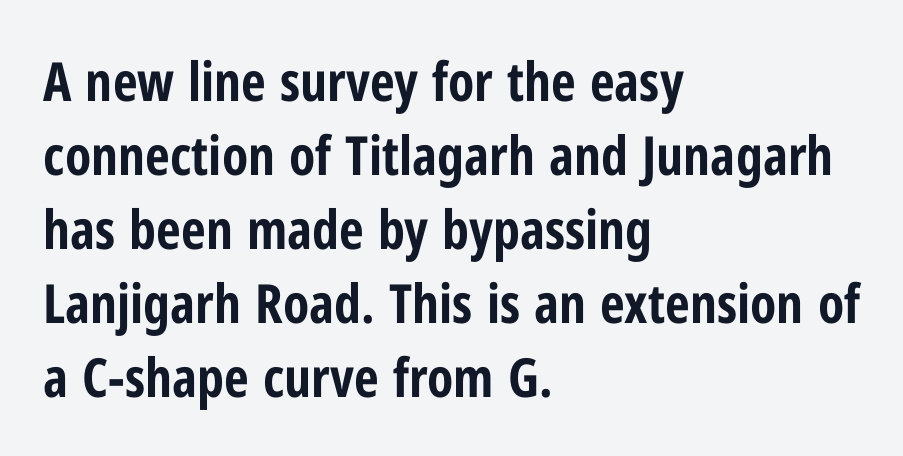
{"serif": "no", "italic": "no", "bold": "yes", "weight": "bold", "width": "condensed", "stroke_contrast": "low", "x_height": "medium", "monospaced": "no", "underline": "no", "align": "left", "line_spacing": "normal", "line_spacing_ratio": 1.37, "letter_spacing": "normal", "letter_spacing_em": 0.0, "glyph_px": 54}
